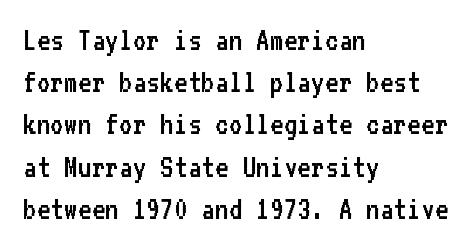
The strokes carry an ordinary text weight at most. The leading is moderate, giving the passage an even texture. No extra tracking has been applied to these lines. What kind of face is this? One without serifs — a sans. These lines are rendered in a fixed-pitch font.
